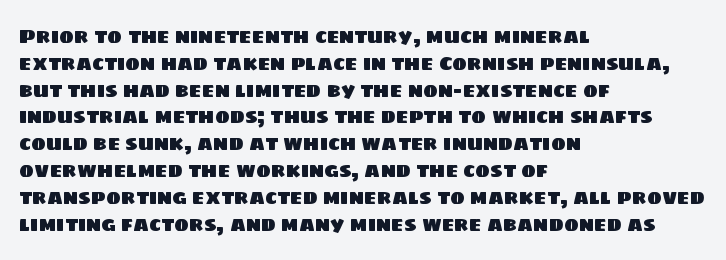
Q: Is the text underlined? A: No.
Q: How is the paragraph aligned? A: Left-aligned.
Q: Is the spacing between letters normal or unusually wide? A: Normal.
Q: Is the spacing between lines tight, normal or loose? A: Normal.
